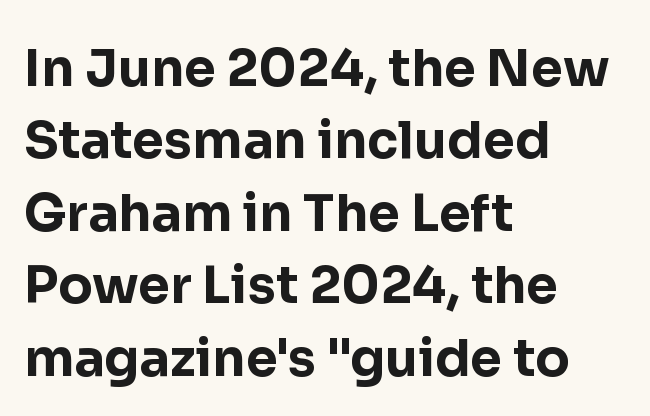
Does the weight exceed regular? Yes, all the way to bold. Proportional: the letters do not fall into vertical columns. Vertical strokes here are truly vertical. The horizontal fit of the characters is conventional and even. Vertical spacing — default.
